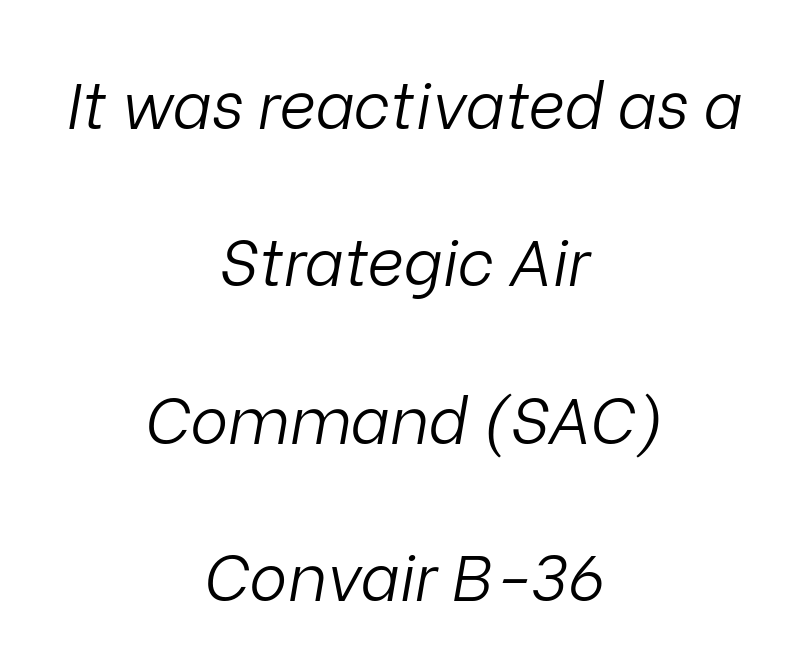
{"italic": "yes", "lean": "right", "slant_degrees": 9, "bold": "no", "weight": "light", "width": "normal", "stroke_contrast": "low", "x_height": "medium", "monospaced": "no", "underline": "no", "align": "center", "line_spacing": "loose", "line_spacing_ratio": 2.46, "letter_spacing": "normal", "letter_spacing_em": 0.0, "glyph_px": 64}
